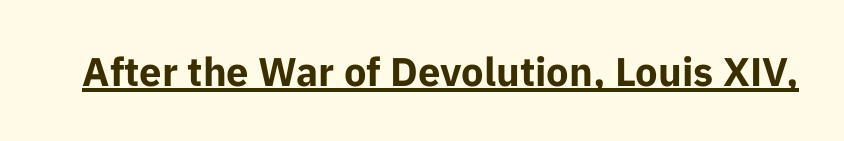
Typographically, this falls in the sans-serif category. Upright lettering throughout. The passage shown is underscored from start to finish. The letters are bold, with thick, heavy strokes. This rendering leaves character spacing at its baseline value. Character widths vary here, with narrow letters taking less room than wide ones.
